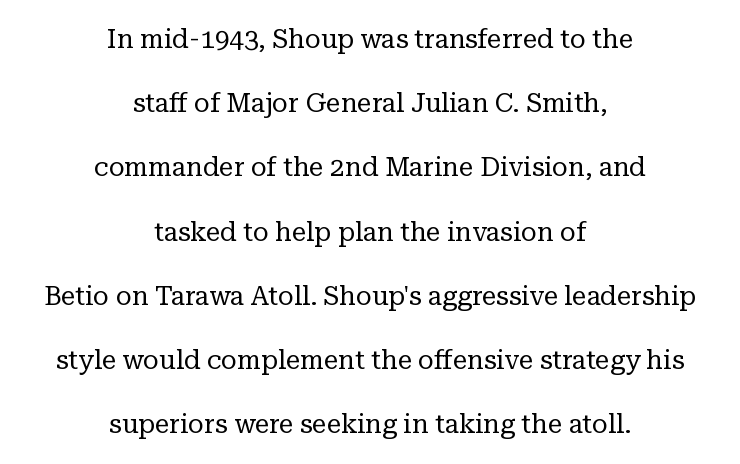
Q: Is the text bold? A: No.
Q: Is the text italic (slanted)? A: No, it is upright.
Q: Is the text underlined? A: No.
Q: How is the paragraph aligned? A: Centered.
Q: Is the spacing between letters normal or unusually wide? A: Normal.
Q: Is the spacing between lines tight, normal or loose? A: Loose.
